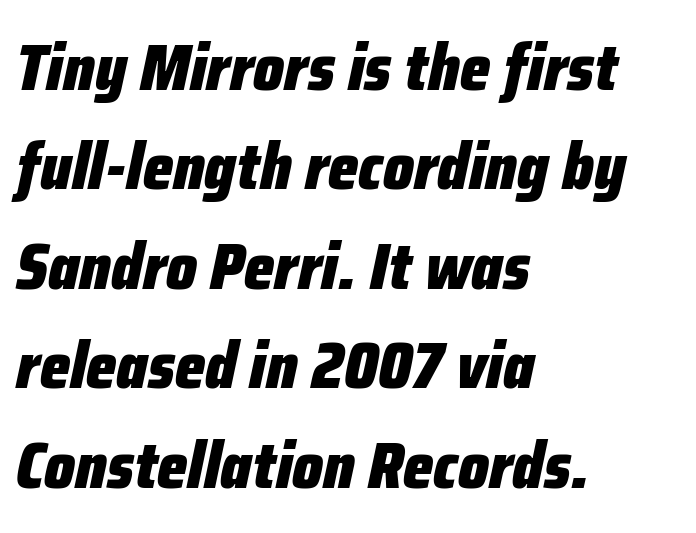
The image shows 65 px heavy, condensed type, italic (leaning right); set left-aligned, normal line spacing (1.53x), normal letter spacing, not underlined; low stroke contrast and a medium x-height.
